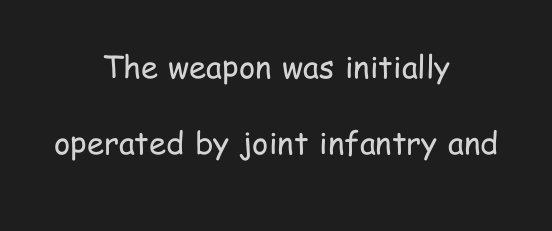
The image shows 31 px regular-weight, condensed sans-serif type, upright; set centered, loose line spacing (2.45x), normal letter spacing, not underlined; low stroke contrast and a medium x-height.
